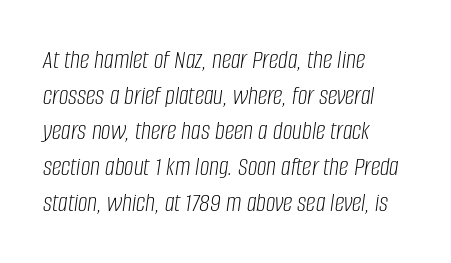
A bare baseline throughout the passage. On a weight scale, this lands at 450 or below. Characters are canted at an angle relative to the baseline's perpendicular. Observe the ordinary spacing: letters are neighbours, not strangers. One glance says typical: line gaps are just what's usual. Does the copy run flush right? No — it runs flush left.
